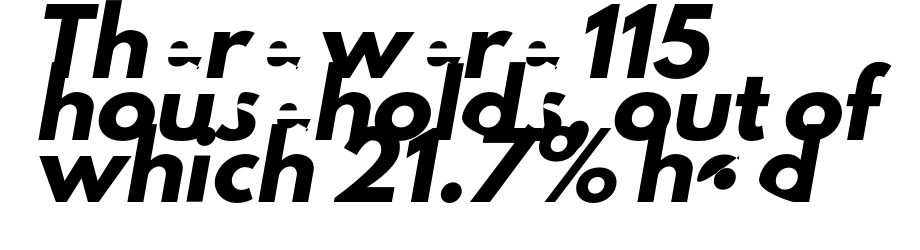
The image shows 60 px sans-serif type; set left-aligned, tight line spacing (1.03x), normal letter spacing, not underlined; low stroke contrast and a small x-height.
